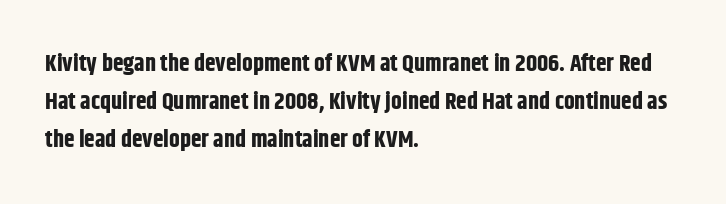
Q: Is the text bold? A: Yes.
Q: Is the text italic (slanted)? A: No, it is upright.
Q: Is the text underlined? A: No.
Q: How is the paragraph aligned? A: Left-aligned.
Q: Is the spacing between letters normal or unusually wide? A: Normal.
Q: Is the spacing between lines tight, normal or loose? A: Normal.
